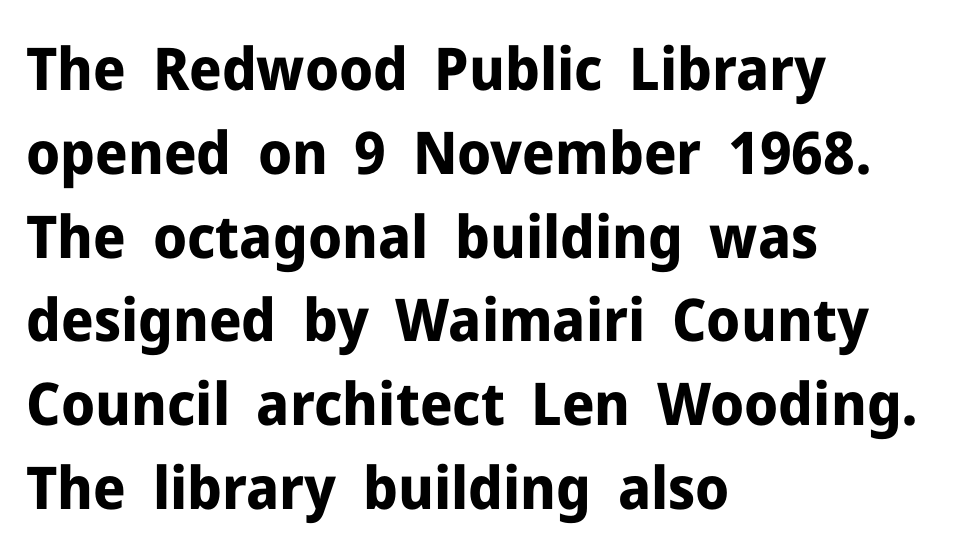
The image shows 59 px bold sans-serif type, upright; set left-aligned, normal line spacing (1.42x), normal letter spacing, not underlined; low stroke contrast and a medium x-height.
